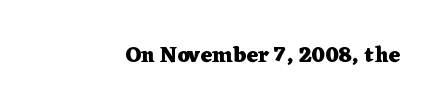
The image shows 22 px bold type, upright; set normal letter spacing, not underlined.
